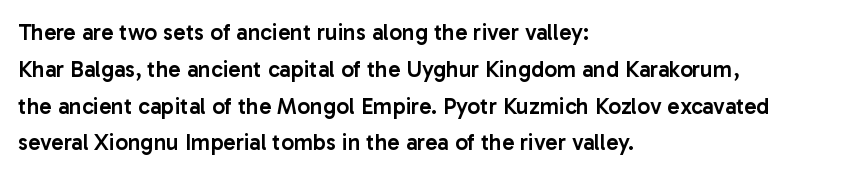
{"italic": "no", "bold": "semi", "underline": "no", "align": "left", "line_spacing": "normal", "line_spacing_ratio": 1.6, "letter_spacing": "normal", "letter_spacing_em": 0.0, "glyph_px": 23}
